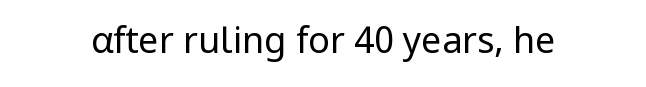
Is this a fixed-width face? No — the glyphs have proportional, varying widths. Vertical strokes here are truly vertical. Glance below the letters and you will spot only blank space. The face used here is a sans, in the tradition of grotesques and geometrics. The face looks like a standard text weight, possibly lighter. Short note: letters normally spaced.
